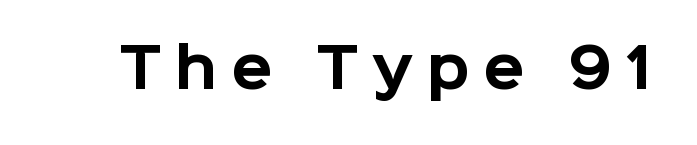
The face used here is a sans, in the tradition of grotesques and geometrics. Is the letter spacing exaggerated? Yes — the characters are pushed far apart. Every stem runs plumb, perpendicular to the baseline. Rule under the text: the space is simply empty. Think of a printed novel: that variable character pitch is what you see here.
